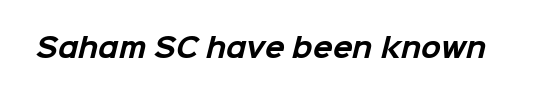
Q: Is the text bold? A: Yes.
Q: Is the text underlined? A: No.
Q: Is the spacing between letters normal or unusually wide? A: Normal.
